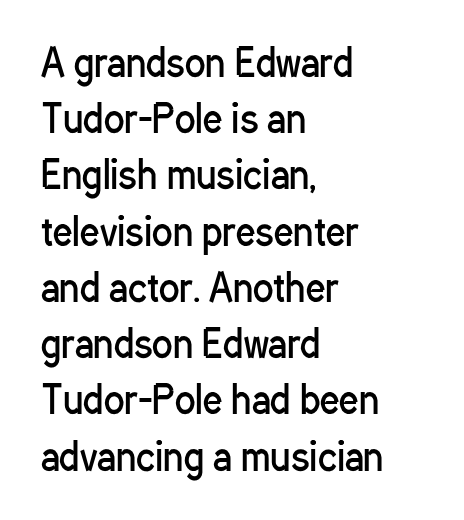
You could not count columns in this text — the font is proportionally spaced. Tracking value appears to be zero — textbook default spacing. Style check: upright. No heavy texture on the line: the type isn't bold. Summary of vertical rhythm: regular, with standard interline spacing. Anything drawn beneath the words? Only blank space.
